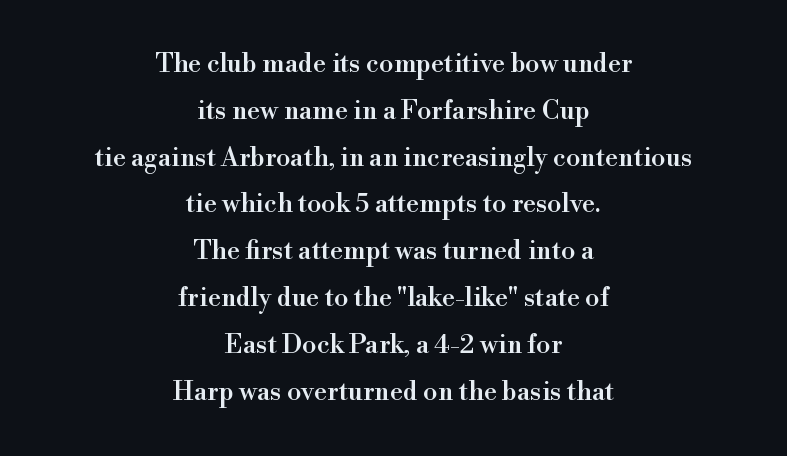
{"italic": "no", "underline": "no", "align": "center", "line_spacing_ratio": 1.8, "letter_spacing": "normal", "letter_spacing_em": 0.0, "glyph_px": 26}
